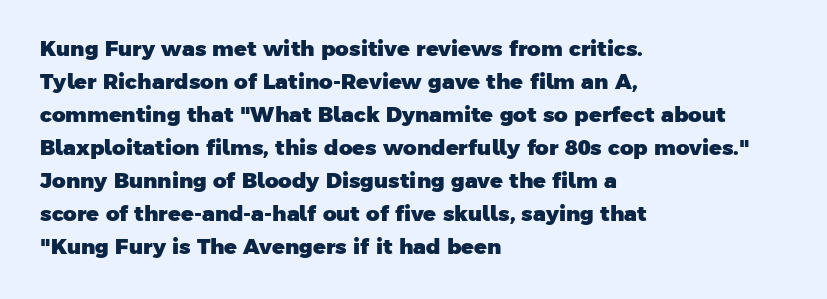
Compared with a centered layout, this one pins lines to the left instead. Letter spacing: default. Type without underlining. Heavy-handed strokes throughout: this text is bold. Students, observe: this is what conventionally led text looks like.
